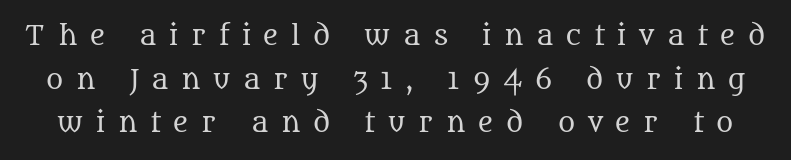
The image shows 26 px text type, upright; set normal line spacing (1.68x), unusually wide letter spacing (+0.49 em), not underlined.
